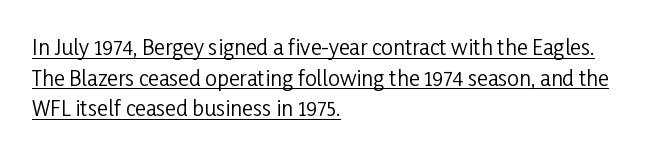
{"italic": "no", "bold": "no", "underline": "yes", "align": "left", "line_spacing": "normal", "line_spacing_ratio": 1.46, "letter_spacing": "normal", "letter_spacing_em": 0.0, "glyph_px": 21}
